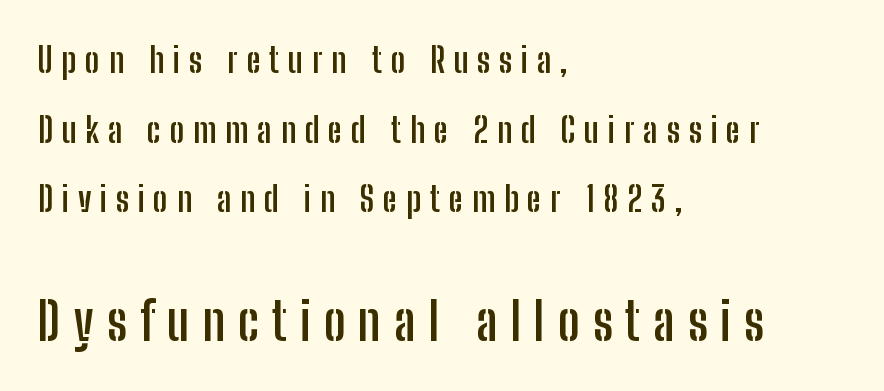
A classic flush-left, rag-right setting is used for this passage. Decoration check: the copy has no underline. In terms of letterform style, serifs are entirely absent. Short note: letters widely spaced.
